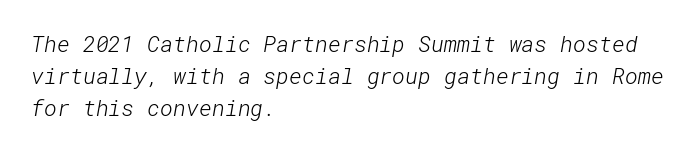
Students, observe: this is what conventionally led text looks like. Nobody touched the tracking dial on this one. Anything drawn beneath the words? Only blank space. A light-to-regular cut is what we see here. The setting favours the left margin, as ordinary paragraphs usually do.
